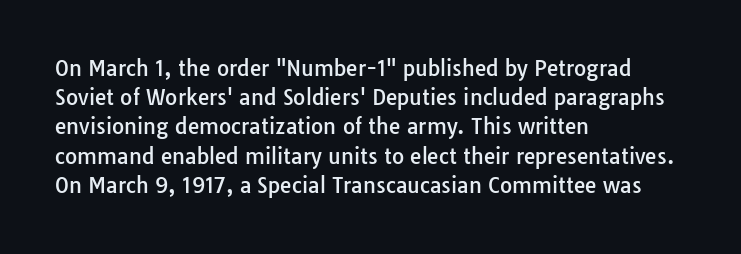
Q: Is the text italic (slanted)? A: No, it is upright.
Q: Is the text underlined? A: No.
Q: How is the paragraph aligned? A: Left-aligned.
Q: Is the spacing between letters normal or unusually wide? A: Normal.
Q: Is the spacing between lines tight, normal or loose? A: Normal.
